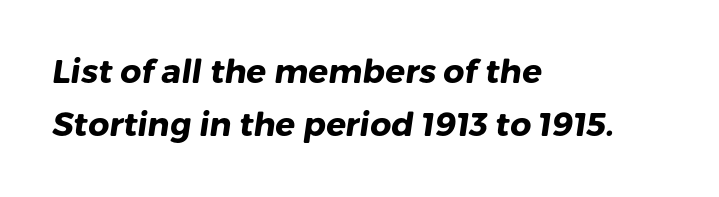
{"serif": "no", "bold": "yes", "weight": "heavy", "width": "normal", "stroke_contrast": "low", "x_height": "medium", "monospaced": "no", "underline": "no", "align": "left", "line_spacing": "normal", "line_spacing_ratio": 1.61, "letter_spacing": "normal", "letter_spacing_em": 0.0, "glyph_px": 33}
